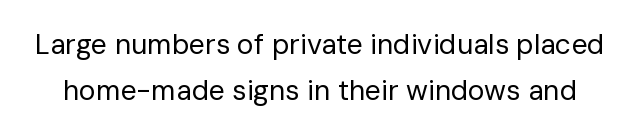
The image shows 28 px regular-weight sans-serif type, upright; set normal line spacing (1.63x), normal letter spacing, not underlined; low stroke contrast and a medium x-height.
